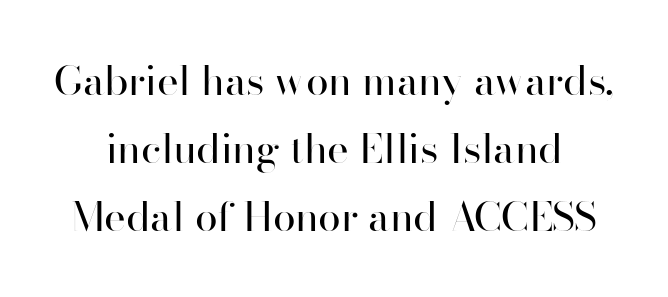
The image shows 41 px regular-weight sans-serif type, upright; set normal line spacing (1.66x), normal letter spacing, not underlined; high stroke contrast and a small x-height.
